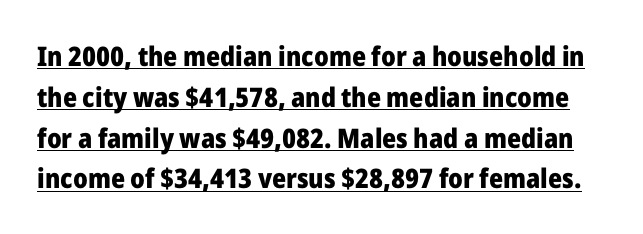
{"italic": "no", "bold": "yes", "underline": "yes", "line_spacing": "normal", "line_spacing_ratio": 1.51, "letter_spacing": "normal", "letter_spacing_em": 0.0, "glyph_px": 27}
